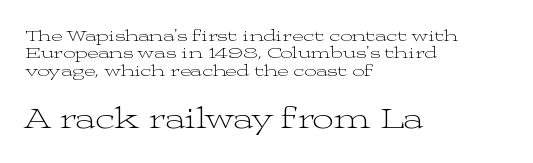
{"serif": "yes", "italic": "no", "bold": "no", "weight": "light", "width": "wide", "stroke_contrast": "medium", "x_height": "medium", "monospaced": "no", "underline": "no", "align": "left", "line_spacing": "tight", "line_spacing_ratio": 1.02, "letter_spacing": "normal", "letter_spacing_em": 0.0, "larger_block": "second", "size_ratio": 1.76, "glyph_px": 30}
